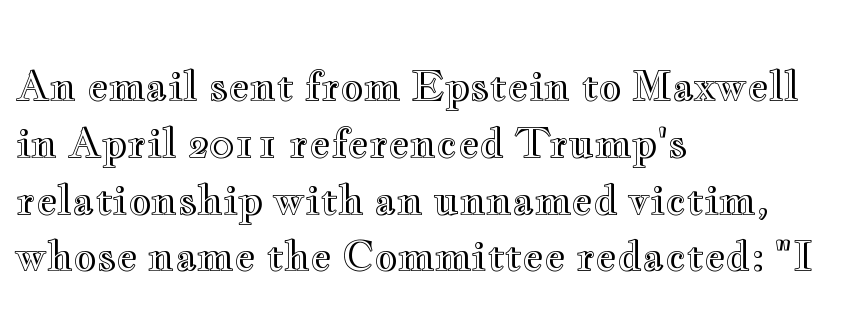
Q: Is the text italic (slanted)? A: No, it is upright.
Q: Is the text underlined? A: No.
Q: How is the paragraph aligned? A: Left-aligned.
Q: Is the spacing between letters normal or unusually wide? A: Normal.
Q: Is the spacing between lines tight, normal or loose? A: Normal.
Q: Width (condensed, normal, or wide)? A: Wide.
Q: x-height? A: Small.
Q: Monospaced? A: No.
